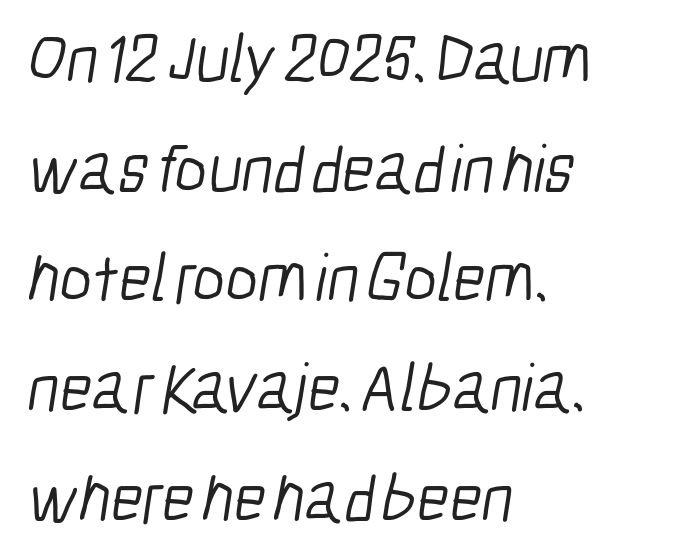
Q: Is the text bold? A: No.
Q: Is the typeface a serif or a sans-serif typeface? A: Sans-serif.
Q: Is the text underlined? A: No.
Q: How is the paragraph aligned? A: Left-aligned.
Q: Is the spacing between letters normal or unusually wide? A: Normal.
Q: Is the spacing between lines tight, normal or loose? A: Normal.
Q: Width (condensed, normal, or wide)? A: Condensed.
Q: Stroke contrast? A: Low.
Q: x-height? A: Medium.
Q: Monospaced? A: No.
